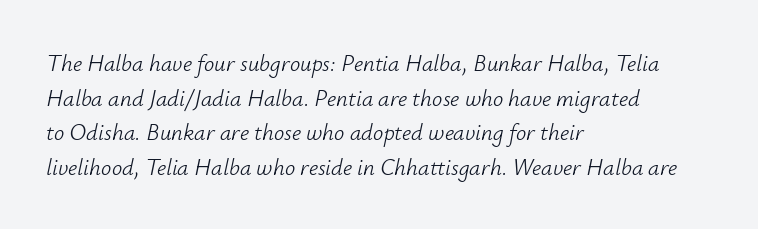
Q: Is the text bold? A: No.
Q: Is the text italic (slanted)? A: Yes, it leans right by about 12 degrees.
Q: Is the text underlined? A: No.
Q: How is the paragraph aligned? A: Left-aligned.
Q: Is the spacing between letters normal or unusually wide? A: Normal.
Q: Is the spacing between lines tight, normal or loose? A: Normal.
